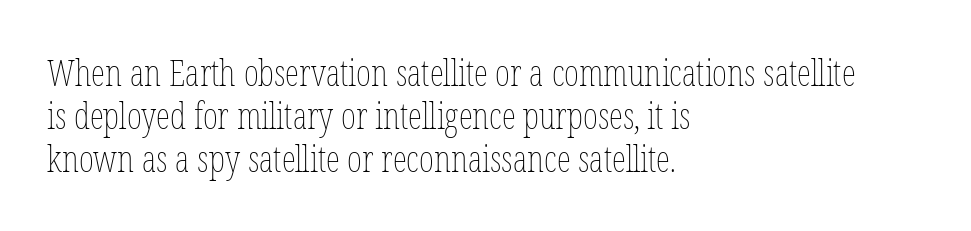
Decoration check: the copy has no underline. Caption: face not bold, strokes unweighted. Short and long lines alike share a common starting point at left. Do the characters align in a grid? No, the font is proportional.
